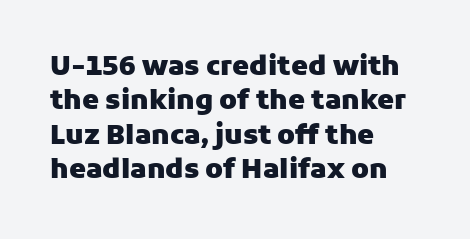
A typesetter would mark this as roman, not italic. Does the copy run flush right? No — it runs flush left. These words are printed bold, with thick strokes throughout. Successive baselines arrive at the customary interval. Caption: standard tracking, unaltered.
